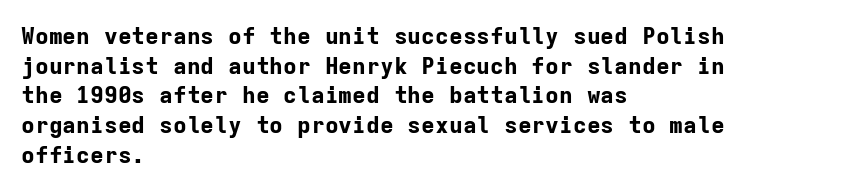
Q: Is the text bold? A: Yes.
Q: Is the text italic (slanted)? A: No, it is upright.
Q: Is the text underlined? A: No.
Q: How is the paragraph aligned? A: Left-aligned.
Q: Is the spacing between letters normal or unusually wide? A: Normal.
Q: Is the spacing between lines tight, normal or loose? A: Normal.
